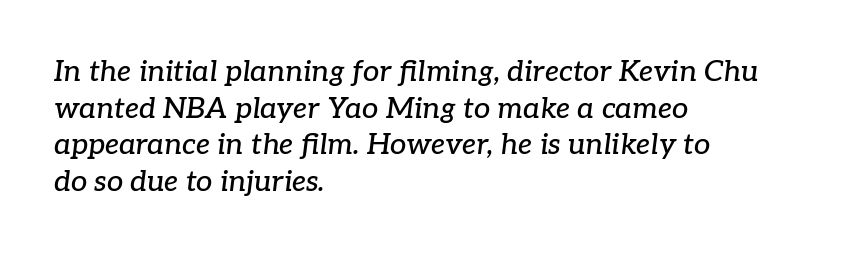
The image shows 29 px serif type, italic (leaning right); set left-aligned, normal line spacing (1.26x), normal letter spacing, not underlined; low stroke contrast and a medium x-height.
